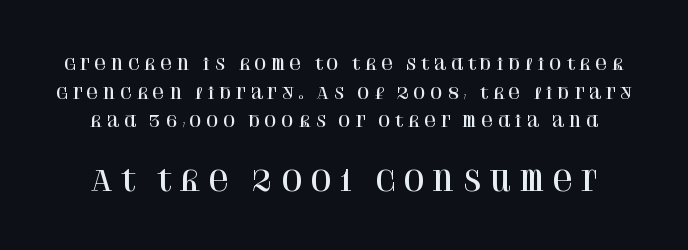
If you drew a line through each stem, it would be perfectly vertical. Typographically, this falls in the serif category. The rendering inserts visible extra space after every character. Here the designer chose a conventional face with non-uniform glyph widths. Type size steps up from the first block to the second.
